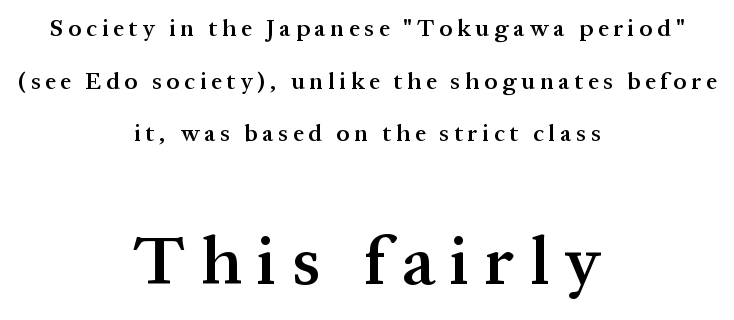
The image shows 69 px semibold serif type, upright; set centered, loose line spacing (2.29x), unusually wide letter spacing (+0.22 em), not underlined; the second (bottom) block is 3.0x larger; medium stroke contrast and a medium x-height.
